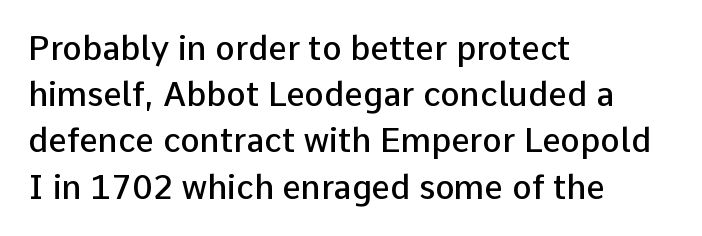
Q: Is the text bold? A: Semi-bold.
Q: Is the text italic (slanted)? A: No, it is upright.
Q: Is the typeface a serif or a sans-serif typeface? A: Sans-serif.
Q: Is the text underlined? A: No.
Q: How is the paragraph aligned? A: Left-aligned.
Q: Is the spacing between letters normal or unusually wide? A: Normal.
Q: Is the spacing between lines tight, normal or loose? A: Normal.
Q: Width (condensed, normal, or wide)? A: Normal.
Q: Stroke contrast? A: Low.
Q: x-height? A: Medium.
Q: Monospaced? A: No.
